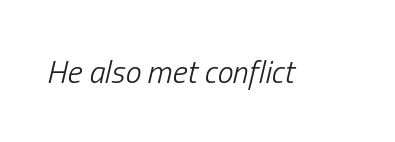
{"italic": "yes", "lean": "right", "slant_degrees": 13, "bold": "no", "weight": "light", "width": "condensed", "stroke_contrast": "low", "x_height": "medium", "monospaced": "no", "underline": "no", "letter_spacing": "normal", "letter_spacing_em": 0.0, "glyph_px": 32}
